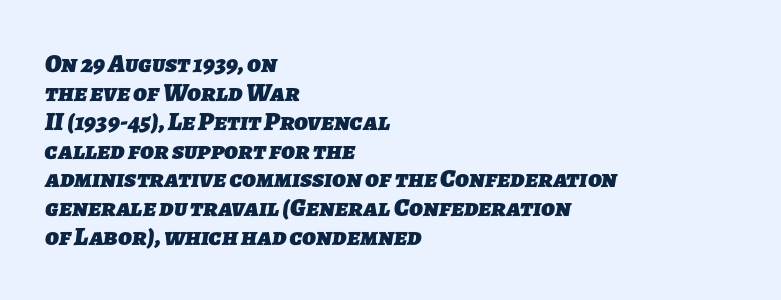
{"bold": "yes", "underline": "no", "align": "left", "line_spacing": "tight", "line_spacing_ratio": 1.11, "letter_spacing": "normal", "letter_spacing_em": 0.0, "glyph_px": 26}
